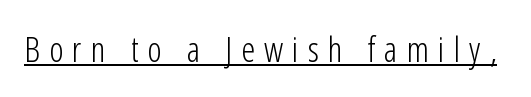
The image shows 35 px light, condensed sans-serif type, upright; set unusually wide letter spacing (+0.26 em), underlined; low stroke contrast and a medium x-height.
